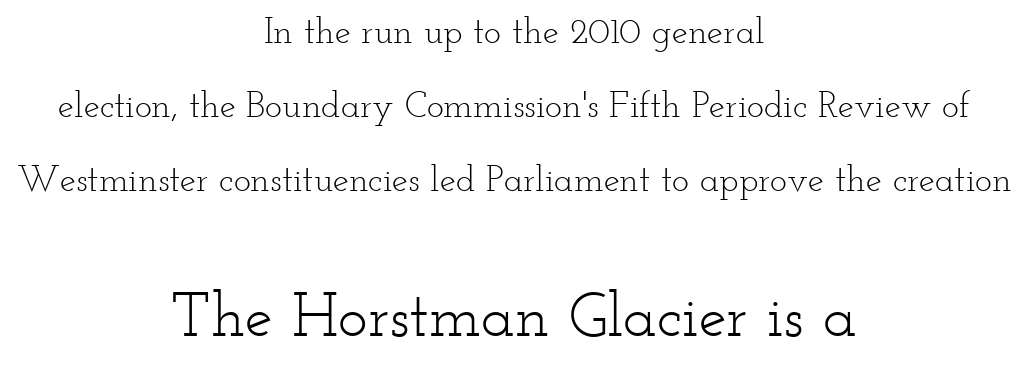
The image shows 63 px light, wide serif type, upright; set centered, loose line spacing (2.05x), normal letter spacing, not underlined; the second (bottom) block is 1.75x larger; low stroke contrast and a small x-height.
